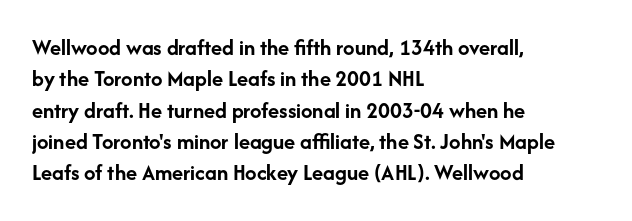
If you drew a line through each stem, it would be perfectly vertical. The face used here has the dense, thick strokes of a bold. All the whitespace from short lines collects on the right. Observe the ordinary spacing: letters are neighbours, not strangers. Rule under the text: the space is simply empty.
